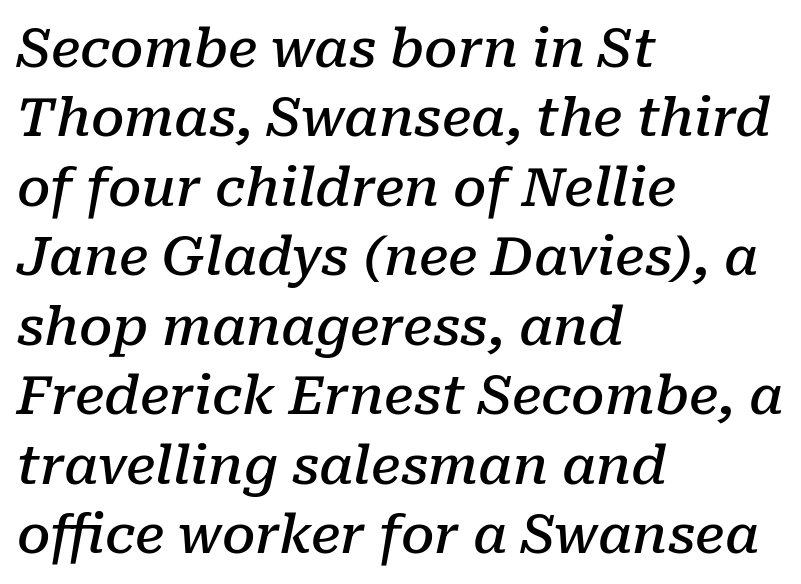
{"serif": "yes", "italic": "yes", "lean": "right", "slant_degrees": 10, "bold": "semi", "weight": "semibold", "width": "normal", "stroke_contrast": "low", "x_height": "medium", "monospaced": "no", "underline": "no", "align": "left", "line_spacing": "normal", "line_spacing_ratio": 1.31, "letter_spacing": "normal", "letter_spacing_em": 0.0, "glyph_px": 53}
